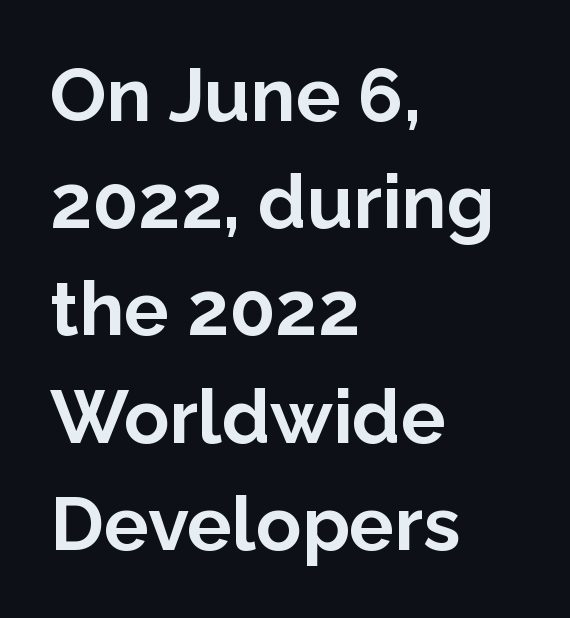
{"serif": "no", "italic": "no", "bold": "yes", "weight": "bold", "width": "normal", "stroke_contrast": "low", "x_height": "medium", "monospaced": "no", "underline": "no", "align": "left", "line_spacing": "normal", "line_spacing_ratio": 1.43, "letter_spacing": "normal", "letter_spacing_em": 0.0, "glyph_px": 75}
